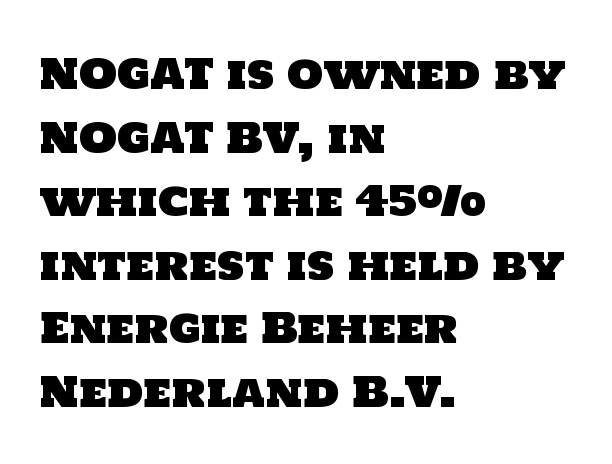
The image shows 41 px sans-serif type; set left-aligned, normal line spacing (1.55x), normal letter spacing, not underlined; low stroke contrast and a large x-height.
